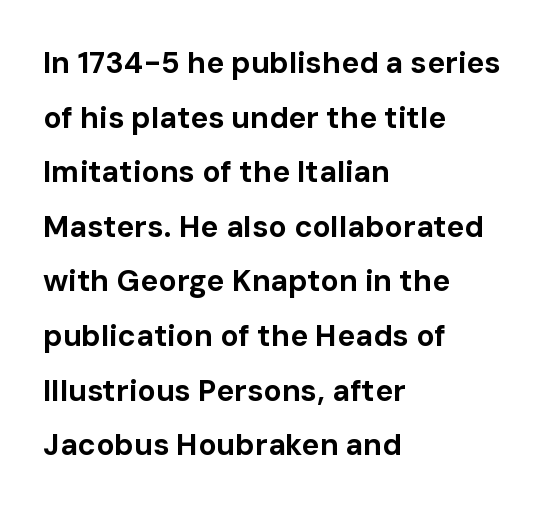
Standard letterfit; no display-style spreading of the glyphs. As a designer I'd log this as weight 700, bold. The space beneath each line is pristine and unruled. Each letter keeps its own natural width here, so spacing adapts to shape.
